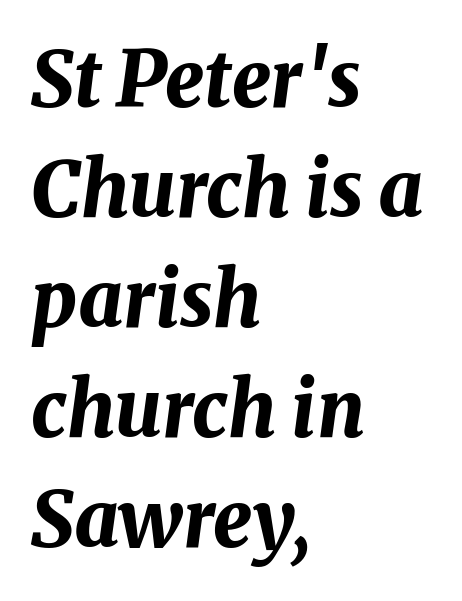
What weight is shown? A full bold with thick strokes. Check the space under the baseline: it is left empty. Nobody touched the tracking dial on this one. Notice how the passage keeps a crisp vertical edge on the left only.
